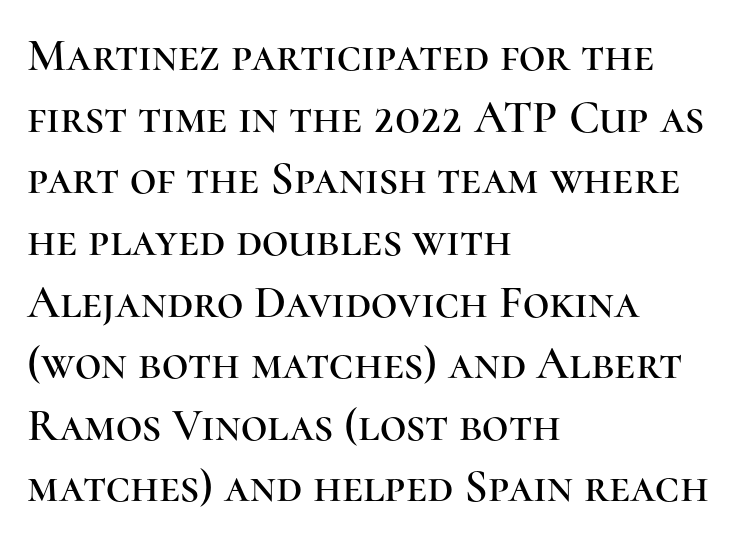
The words here are not underlined. Is this a fixed-width face? No — the glyphs have proportional, varying widths. The specimen reads as upright at a glance. How would I describe the line gaps? Plain and ordinary. Nothing unusual about the tracking: characters are spaced as the font intends.
